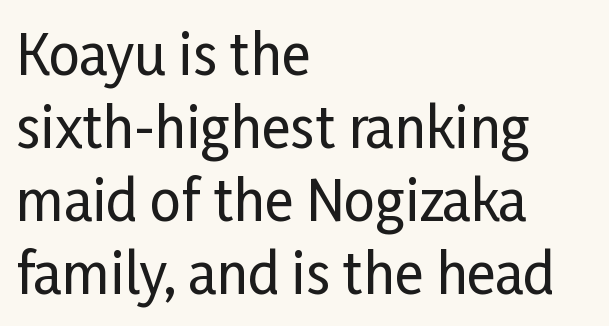
The glyphs in this specimen are sans serif. This sample uses plain, unmodified letter spacing. The paragraph has a hard left edge and a soft right edge. A typesetter would call this proportional, since set widths differ per character.
